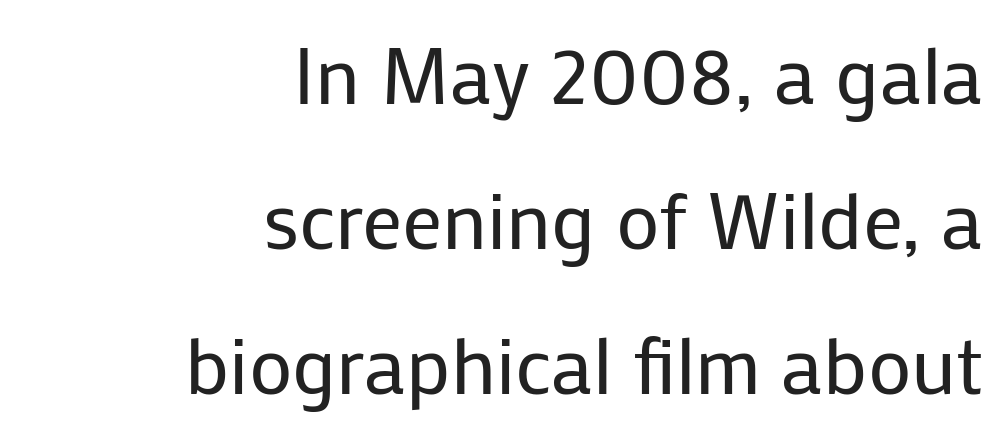
The image shows 80 px regular-weight sans-serif type, upright; set right-aligned, line spacing 1.81x, normal letter spacing, not underlined; low stroke contrast and a medium x-height.
